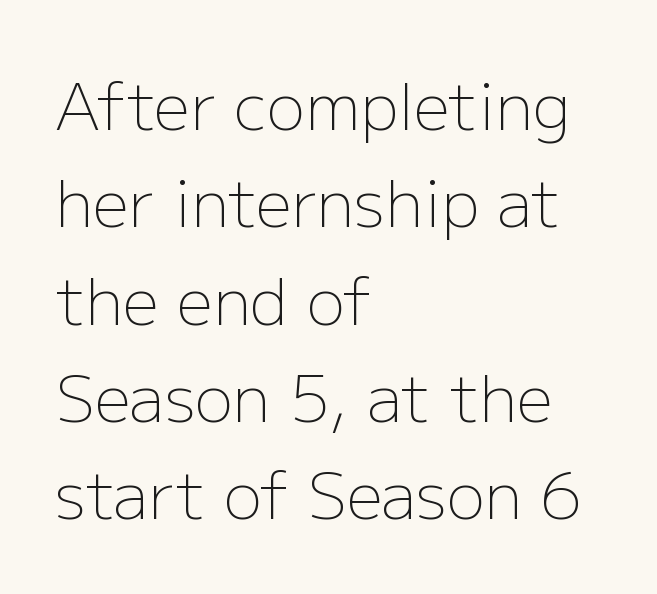
{"serif": "no", "italic": "no", "bold": "no", "weight": "light", "width": "normal", "stroke_contrast": "low", "x_height": "medium", "monospaced": "no", "underline": "no", "align": "left", "line_spacing": "normal", "line_spacing_ratio": 1.52, "letter_spacing": "normal", "letter_spacing_em": 0.0, "glyph_px": 64}
